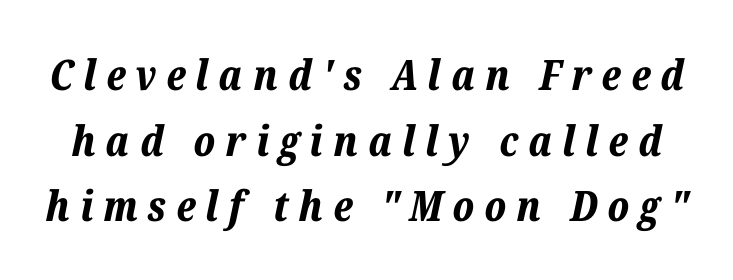
{"italic": "yes", "lean": "right", "slant_degrees": 12, "bold": "yes", "weight": "bold", "width": "normal", "stroke_contrast": "low", "x_height": "medium", "monospaced": "no", "underline": "no", "line_spacing": "normal", "line_spacing_ratio": 1.56, "letter_spacing": "wide", "letter_spacing_em": 0.24, "glyph_px": 42}
